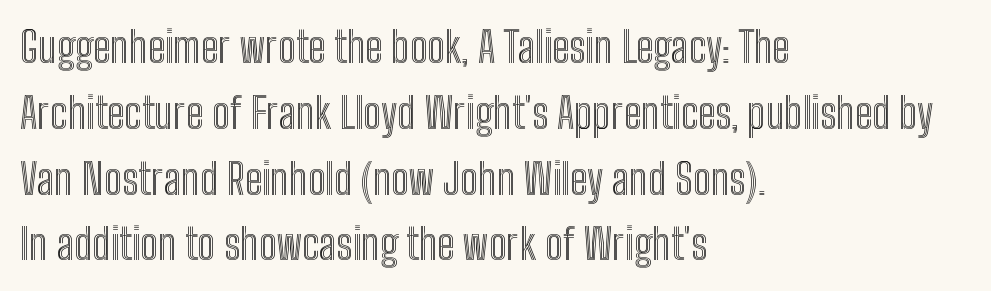
The image shows 43 px condensed type, upright; set left-aligned, normal line spacing (1.53x), normal letter spacing, not underlined; a medium x-height.
